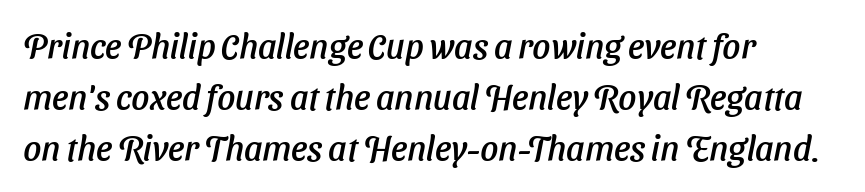
You could not count columns in this text — the font is proportionally spaced. Decoration check: the copy has no underline. The rendering applies a slant to the glyphs. In CSS terms this would be text-align: left. The face used here is rendered with its standard letterfit.
